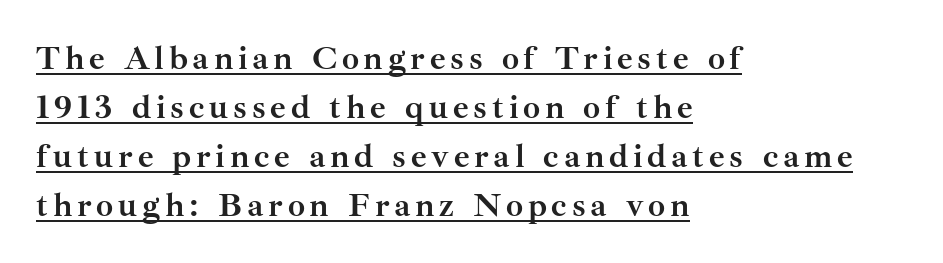
Q: Is the text bold? A: Yes.
Q: Is the text italic (slanted)? A: No, it is upright.
Q: Is the typeface a serif or a sans-serif typeface? A: Serif.
Q: Is the text underlined? A: Yes.
Q: How is the paragraph aligned? A: Left-aligned.
Q: Is the spacing between lines tight, normal or loose? A: Normal.
Q: Width (condensed, normal, or wide)? A: Normal.
Q: Stroke contrast? A: Medium.
Q: x-height? A: Small.
Q: Monospaced? A: No.
